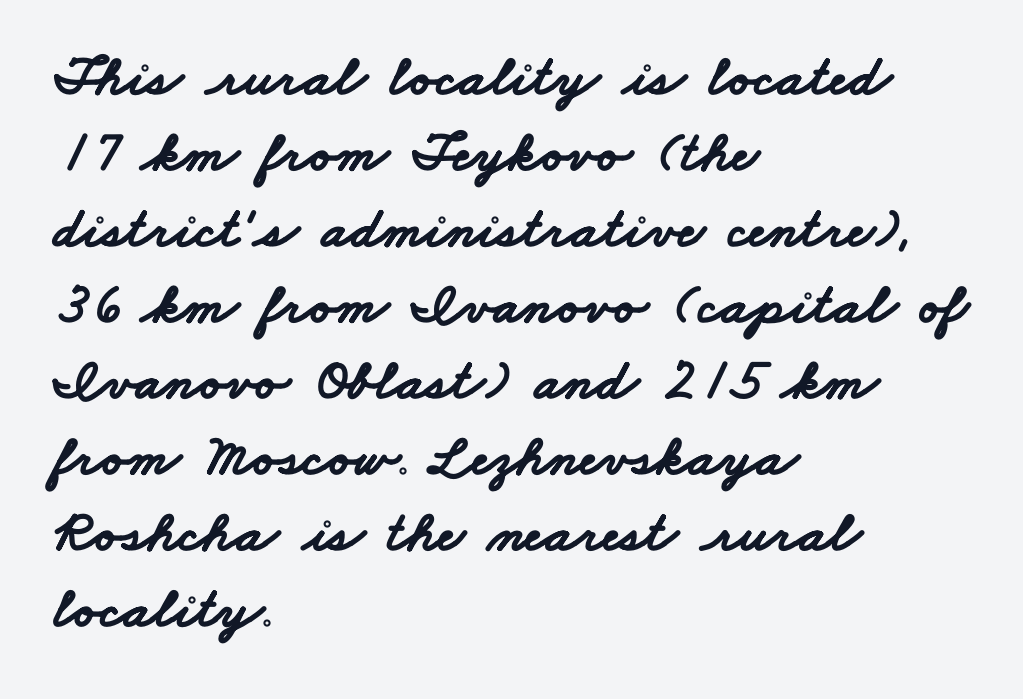
Q: Is the text bold? A: Yes.
Q: Is the typeface a serif or a sans-serif typeface? A: Sans-serif.
Q: Is the text underlined? A: No.
Q: How is the paragraph aligned? A: Left-aligned.
Q: Is the spacing between letters normal or unusually wide? A: Normal.
Q: Is the spacing between lines tight, normal or loose? A: Normal.
Q: Width (condensed, normal, or wide)? A: Wide.
Q: Stroke contrast? A: Low.
Q: x-height? A: Small.
Q: Monospaced? A: No.
